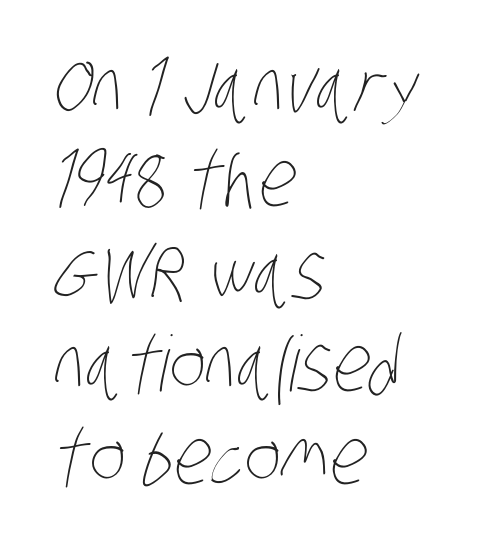
The letterforms sit shoulder to shoulder at normal distance. The rag falls on the right side of this text block. Note the varied advance widths — an 'i' is clearly narrower than an 'm'. The zone under the glyphs is completely vacant. Stems and bowls with no extra thickness — not bold.
